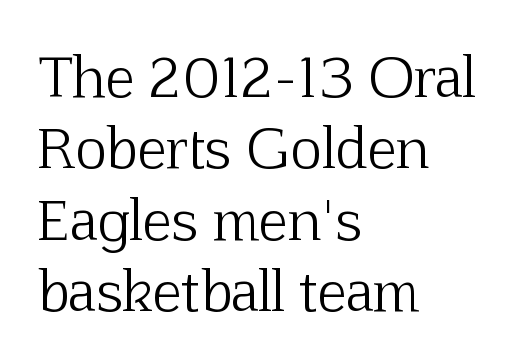
You could not count columns in this text — the font is proportionally spaced. There is no visible air inserted between adjacent glyphs. What kind of face is this? One with serifs. Weight class: somewhere from thin through regular. Ordinary non-slanted type is in use. Check the space under the baseline: it is left empty.
